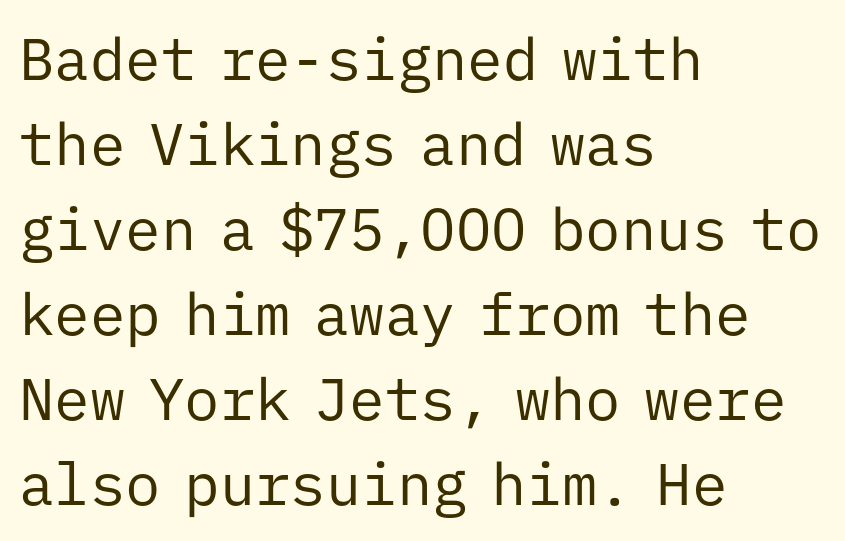
The image shows 59 px regular-weight sans-serif type, upright, monospaced; set left-aligned, normal line spacing (1.44x), normal letter spacing, not underlined; low stroke contrast and a medium x-height.
